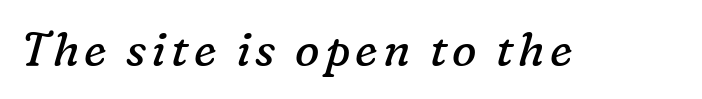
Q: Is the text bold? A: No.
Q: Is the text italic (slanted)? A: Yes, it leans right by about 16 degrees.
Q: Is the typeface a serif or a sans-serif typeface? A: Serif.
Q: Is the text underlined? A: No.
Q: Width (condensed, normal, or wide)? A: Normal.
Q: Stroke contrast? A: Low.
Q: x-height? A: Medium.
Q: Monospaced? A: No.
